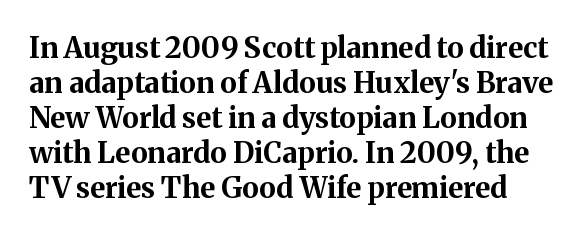
The image shows 29 px bold serif type, upright; set line spacing 1.21x, normal letter spacing, not underlined; medium stroke contrast and a medium x-height.
